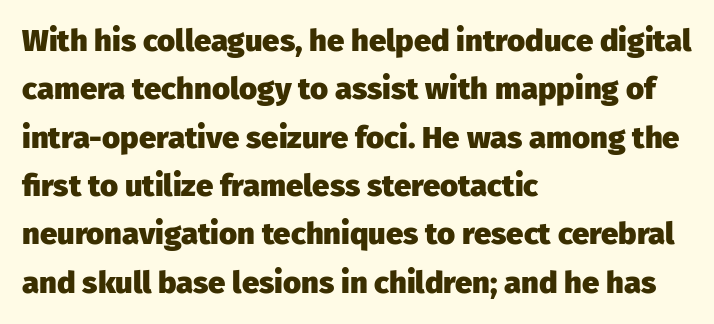
The image shows 31 px heavy sans-serif type, upright; set left-aligned, normal line spacing (1.56x), normal letter spacing, not underlined; low stroke contrast and a medium x-height.
